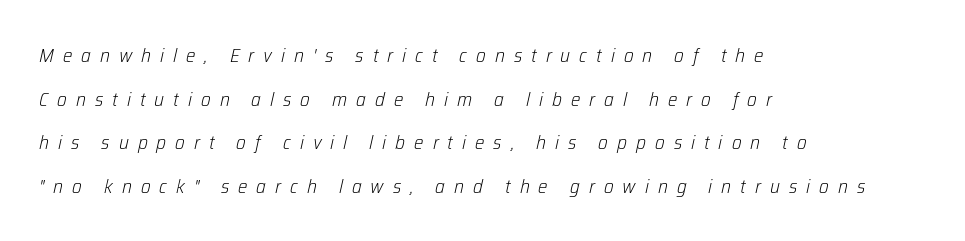
{"italic": "yes", "lean": "right", "slant_degrees": 12, "bold": "no", "underline": "no", "align": "left", "line_spacing": "loose", "line_spacing_ratio": 2.18, "letter_spacing": "wide", "letter_spacing_em": 0.45, "glyph_px": 20}
